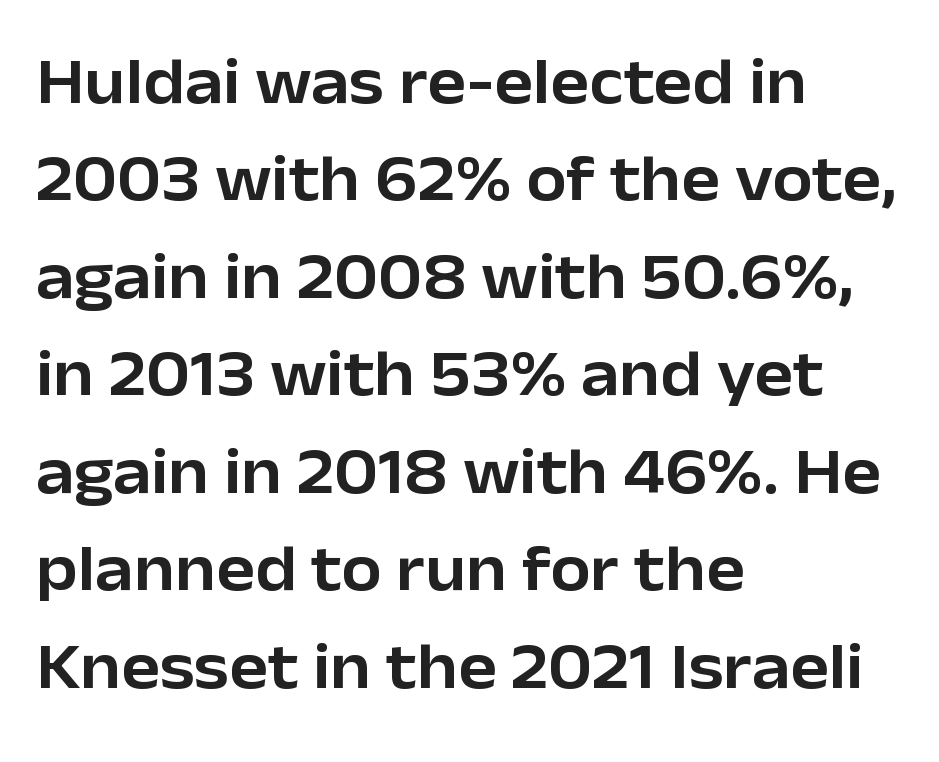
Q: Is the text italic (slanted)? A: No, it is upright.
Q: Is the typeface a serif or a sans-serif typeface? A: Sans-serif.
Q: Is the text underlined? A: No.
Q: How is the paragraph aligned? A: Left-aligned.
Q: Is the spacing between letters normal or unusually wide? A: Normal.
Q: Is the spacing between lines tight, normal or loose? A: Normal.
Q: Width (condensed, normal, or wide)? A: Normal.
Q: Stroke contrast? A: Low.
Q: x-height? A: Medium.
Q: Monospaced? A: No.
